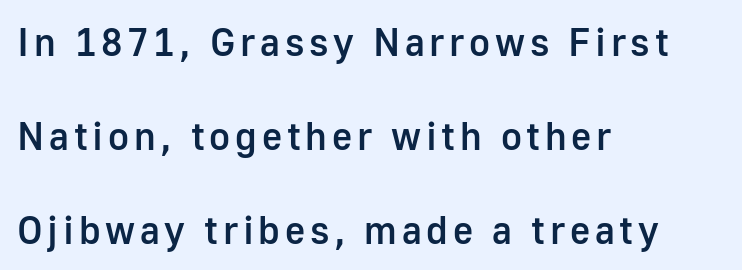
The strip under each line holds only bare page. The letters stand straight up with perfectly vertical stems. To sum up the face: it is a sans, with no serifs. The passage shown is typed in a proportional face where columns would drift.
